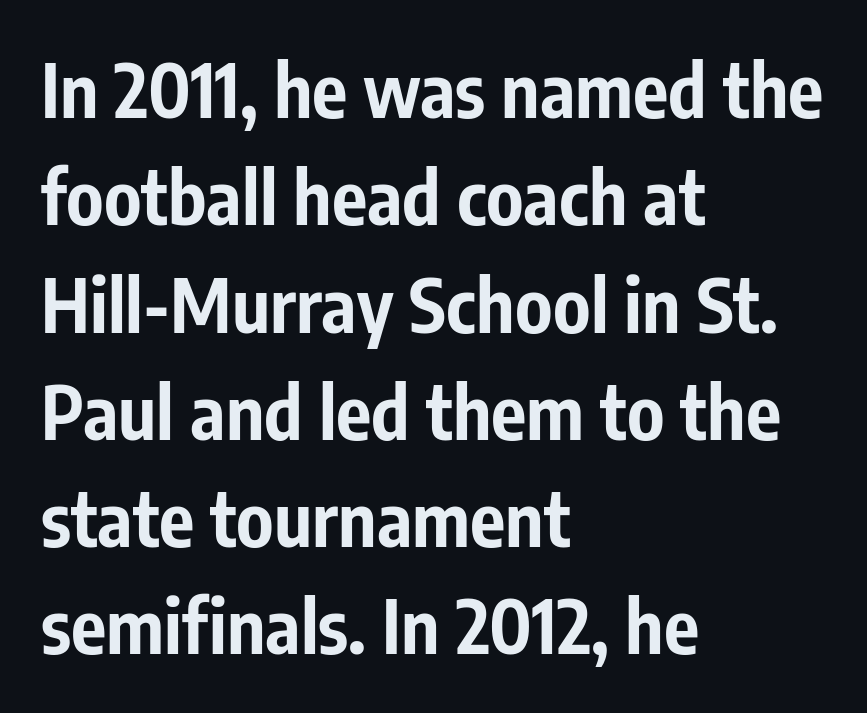
The image shows 74 px bold, condensed sans-serif type, upright; set left-aligned, normal line spacing (1.45x), normal letter spacing, not underlined; low stroke contrast and a medium x-height.
